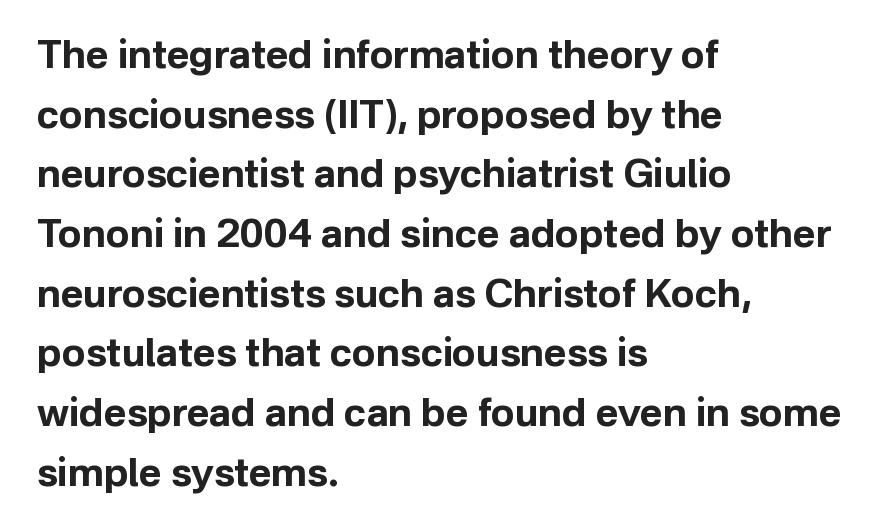
The image shows 39 px bold sans-serif type, upright; set left-aligned, normal line spacing (1.53x), normal letter spacing, not underlined; low stroke contrast and a medium x-height.
